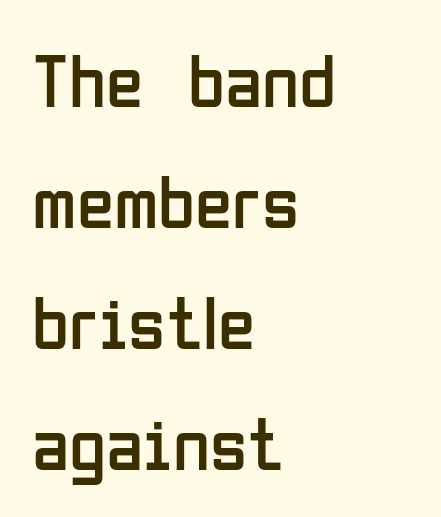
Q: Is the text bold? A: No.
Q: Is the text italic (slanted)? A: No, it is upright.
Q: Is the typeface a serif or a sans-serif typeface? A: Sans-serif.
Q: Is the text underlined? A: No.
Q: How is the paragraph aligned? A: Left-aligned.
Q: Is the spacing between letters normal or unusually wide? A: Normal.
Q: Is the spacing between lines tight, normal or loose? A: Normal.
Q: Width (condensed, normal, or wide)? A: Condensed.
Q: Stroke contrast? A: Low.
Q: x-height? A: Medium.
Q: Monospaced? A: No.
